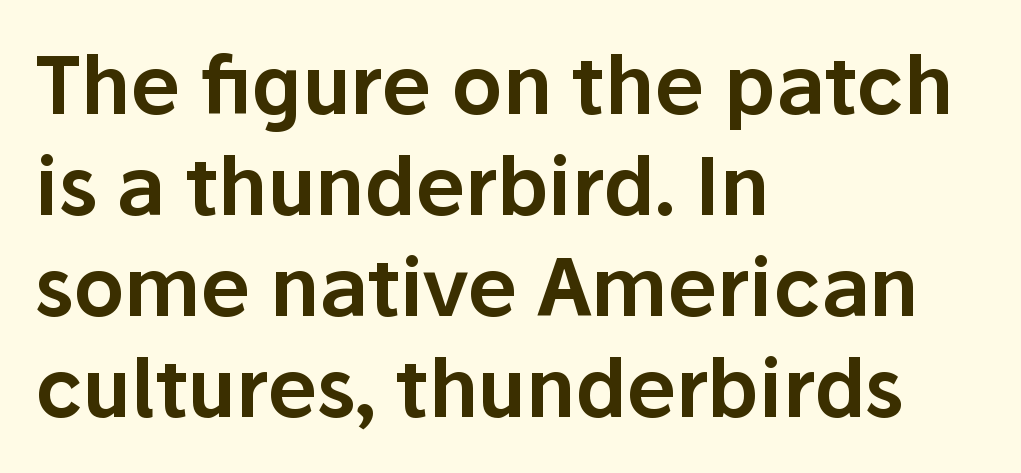
The image shows 79 px sans-serif type, upright; set left-aligned, normal line spacing (1.28x), normal letter spacing, not underlined; low stroke contrast and a medium x-height.
